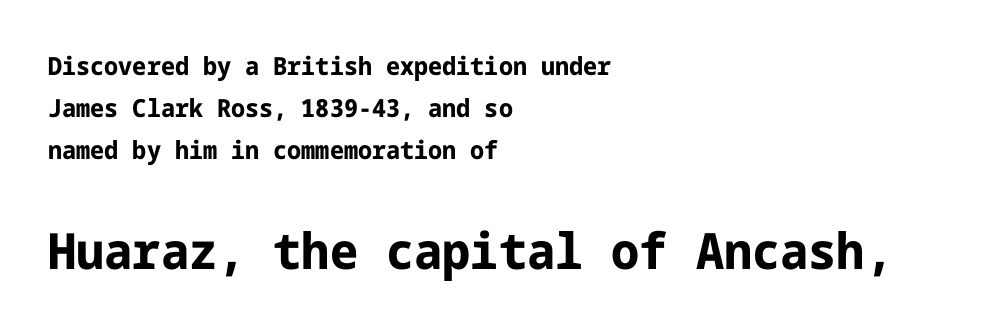
Stroke thickness is high; the sample reads as a true bold. The vertical gap from one line to the next is medium. Every stem runs plumb, perpendicular to the baseline. The block sitting lower on the canvas is the one with enlarged characters. No word sits above an underline. A typesetter would label this face a sans.
